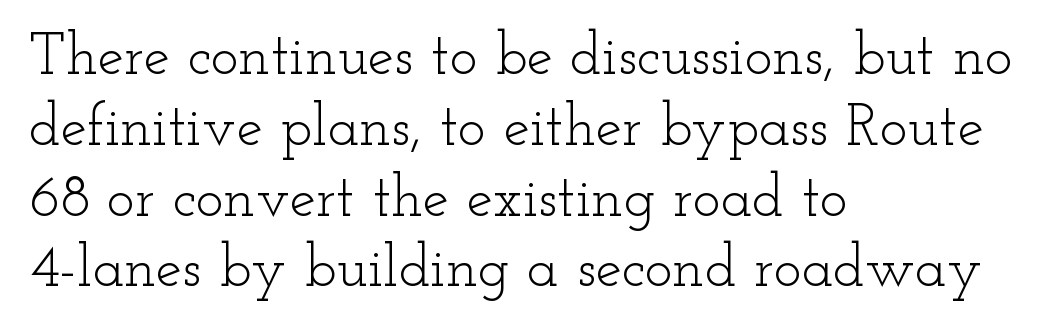
{"serif": "yes", "italic": "no", "bold": "no", "weight": "light", "width": "wide", "stroke_contrast": "low", "x_height": "small", "monospaced": "no", "underline": "no", "align": "left", "line_spacing_ratio": 1.2, "letter_spacing": "normal", "letter_spacing_em": 0.0, "glyph_px": 59}
